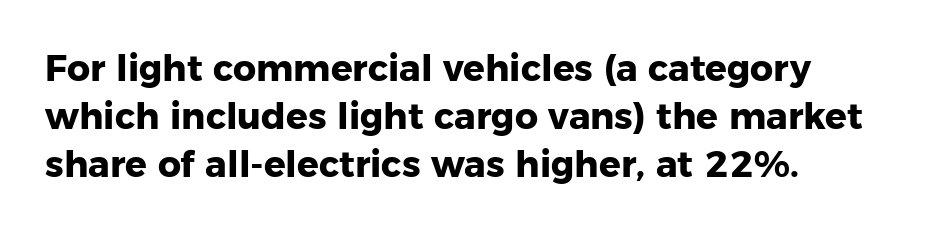
Q: Is the text bold? A: Yes.
Q: Is the text italic (slanted)? A: No, it is upright.
Q: Is the typeface a serif or a sans-serif typeface? A: Sans-serif.
Q: Is the text underlined? A: No.
Q: How is the paragraph aligned? A: Left-aligned.
Q: Is the spacing between letters normal or unusually wide? A: Normal.
Q: Is the spacing between lines tight, normal or loose? A: Normal.
Q: Width (condensed, normal, or wide)? A: Normal.
Q: Stroke contrast? A: Low.
Q: x-height? A: Medium.
Q: Monospaced? A: No.
